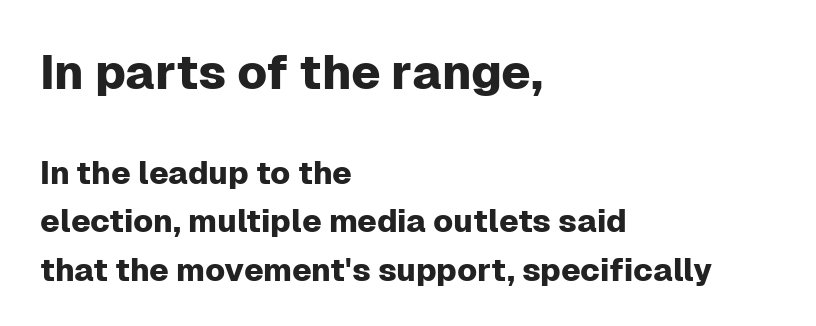
The text block is weighted toward the left margin, trailing off unevenly rightward. This rendering leaves character spacing at its baseline value. Does the leading feel generous? No, just average. The text was rendered using a sans face with plain stroke endings. Notice how the stems are strictly vertical — no italics here. The zone under the glyphs is completely vacant.
